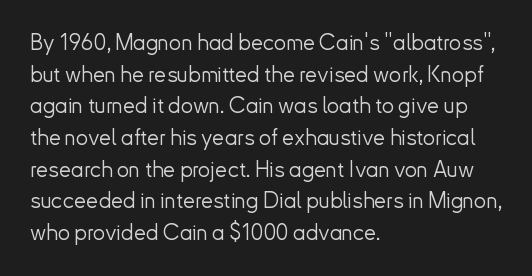
The image shows 22 px text type, upright; set left-aligned, normal line spacing (1.44x), normal letter spacing, not underlined.
